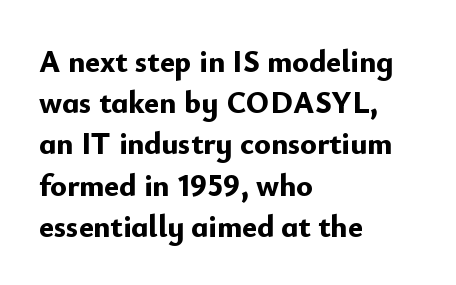
{"serif": "no", "italic": "no", "bold": "yes", "weight": "bold", "width": "normal", "stroke_contrast": "low", "x_height": "small", "monospaced": "no", "underline": "no", "align": "left", "line_spacing": "normal", "line_spacing_ratio": 1.33, "letter_spacing": "normal", "letter_spacing_em": 0.0, "glyph_px": 31}
